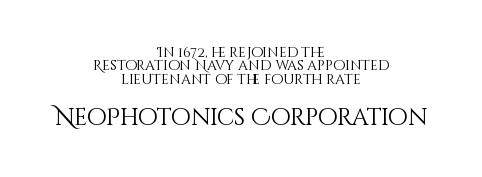
The image shows 23 px text type, upright; set centered, tight line spacing (0.96x), normal letter spacing, not underlined; the second (bottom) block is 1.64x larger.
